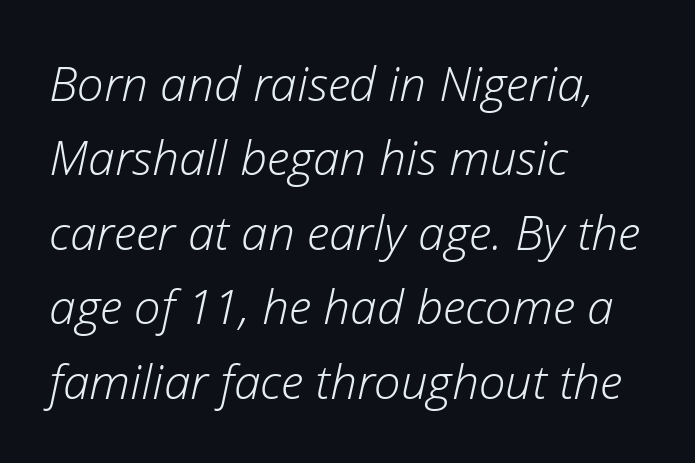
Q: Is the text bold? A: No.
Q: Is the text italic (slanted)? A: Yes, it leans right by about 12 degrees.
Q: Is the text underlined? A: No.
Q: How is the paragraph aligned? A: Left-aligned.
Q: Is the spacing between letters normal or unusually wide? A: Normal.
Q: Is the spacing between lines tight, normal or loose? A: Normal.
Q: Width (condensed, normal, or wide)? A: Normal.
Q: Stroke contrast? A: Low.
Q: x-height? A: Medium.
Q: Monospaced? A: No.
